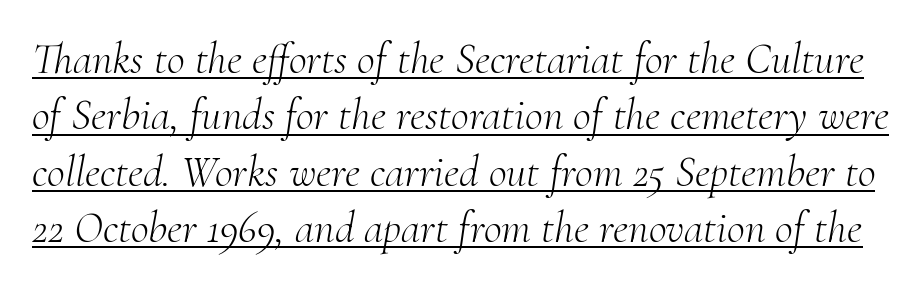
The image shows 44 px light serif type, italic (leaning right); set normal line spacing (1.28x), normal letter spacing, underlined; medium stroke contrast and a small x-height.
